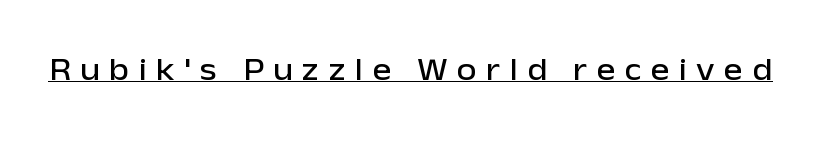
Q: Is the text italic (slanted)? A: No, it is upright.
Q: Is the typeface a serif or a sans-serif typeface? A: Sans-serif.
Q: Is the text underlined? A: Yes.
Q: Is the spacing between letters normal or unusually wide? A: Unusually wide.
Q: Width (condensed, normal, or wide)? A: Normal.
Q: Stroke contrast? A: Low.
Q: x-height? A: Medium.
Q: Monospaced? A: No.
